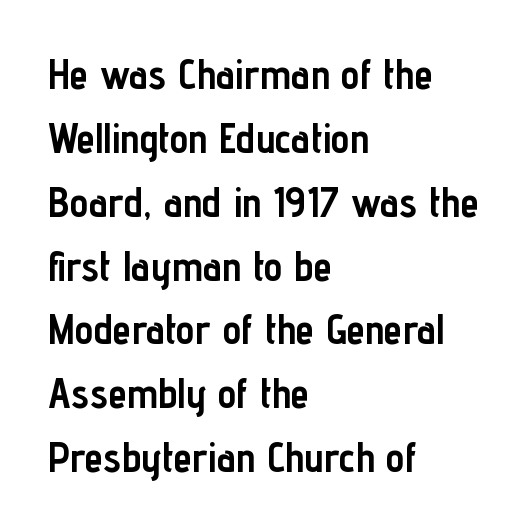
The zone under the glyphs is completely vacant. A roman cut, with each character standing at attention. Observe the absence of serifs on each vertical stroke in this sample. Summary of weight: heavy, a full bold.
